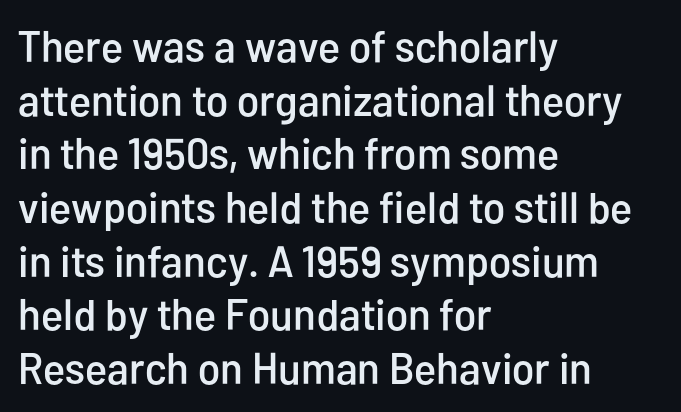
Character widths vary here, with narrow letters taking less room than wide ones. Beneath every word, the page is bare. The designer went with a sans here, leaving each stem footless. This sample uses plain, unmodified letter spacing.
